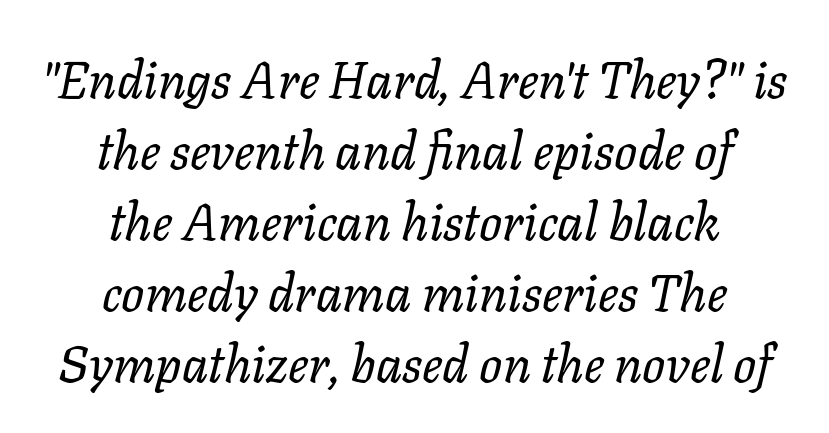
Q: Is the text bold? A: No.
Q: Is the text italic (slanted)? A: Yes, it leans right by about 11 degrees.
Q: Is the text underlined? A: No.
Q: How is the paragraph aligned? A: Centered.
Q: Is the spacing between letters normal or unusually wide? A: Normal.
Q: Is the spacing between lines tight, normal or loose? A: Normal.
Q: Width (condensed, normal, or wide)? A: Normal.
Q: Stroke contrast? A: Low.
Q: x-height? A: Medium.
Q: Monospaced? A: No.
